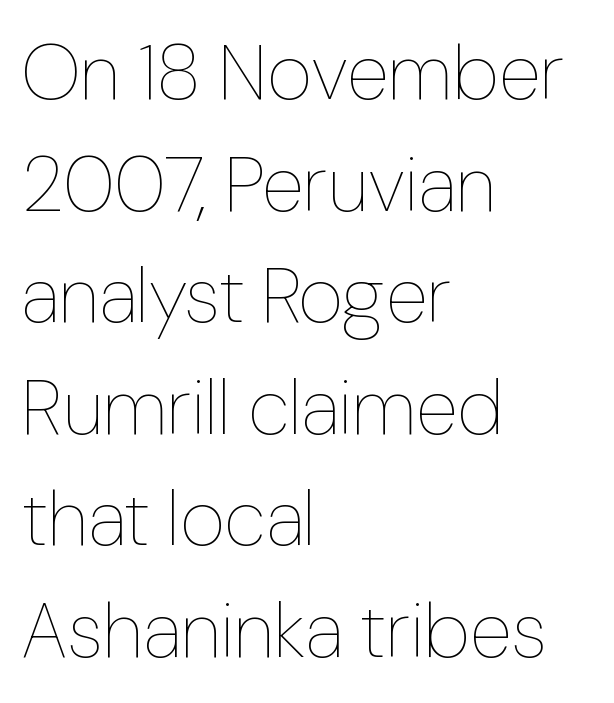
The image shows 78 px thin type, upright; set left-aligned, normal line spacing (1.43x), normal letter spacing, not underlined; low stroke contrast and a medium x-height.
